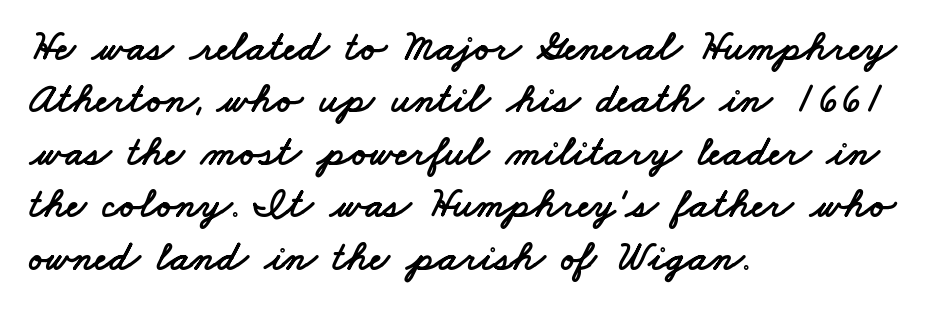
{"serif": "no", "width": "wide", "stroke_contrast": "low", "x_height": "small", "monospaced": "no", "underline": "no", "align": "left", "line_spacing": "normal", "line_spacing_ratio": 1.25, "letter_spacing": "normal", "letter_spacing_em": 0.0, "glyph_px": 42}
